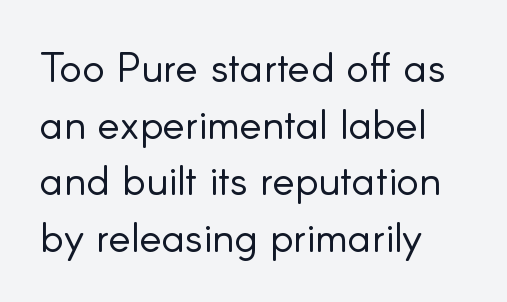
{"serif": "no", "italic": "no", "bold": "no", "weight": "light", "width": "normal", "stroke_contrast": "low", "x_height": "small", "monospaced": "no", "underline": "no", "align": "left", "line_spacing": "normal", "line_spacing_ratio": 1.35, "letter_spacing": "normal", "letter_spacing_em": 0.0, "glyph_px": 42}
